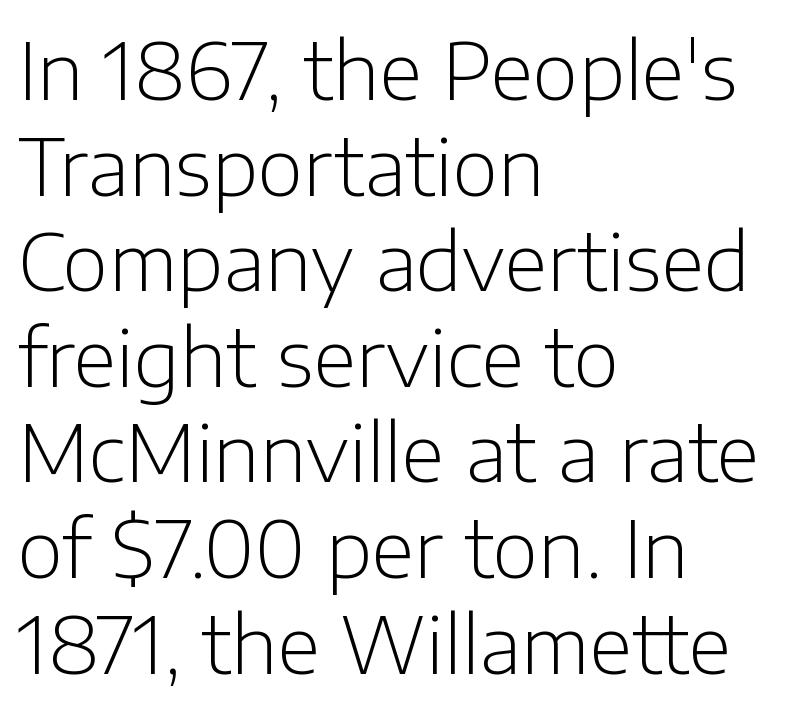
Do the letters lean? They stand straight. The strip under each line holds only bare page. Where is the straight margin? On the left. Is the type heavy? It reads as light-to-regular instead.
